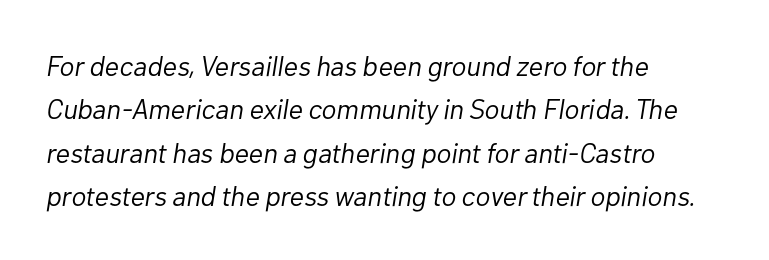
The image shows 28 px light type, italic (leaning right); set left-aligned, normal line spacing (1.55x), normal letter spacing, not underlined; low stroke contrast and a medium x-height.
